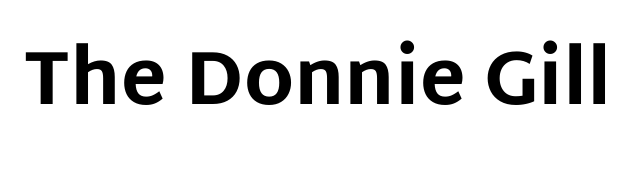
Q: Is the text bold? A: Yes.
Q: Is the text italic (slanted)? A: No, it is upright.
Q: Is the typeface a serif or a sans-serif typeface? A: Sans-serif.
Q: Is the text underlined? A: No.
Q: Is the spacing between letters normal or unusually wide? A: Normal.
Q: Width (condensed, normal, or wide)? A: Normal.
Q: Stroke contrast? A: Low.
Q: x-height? A: Large.
Q: Monospaced? A: No.
